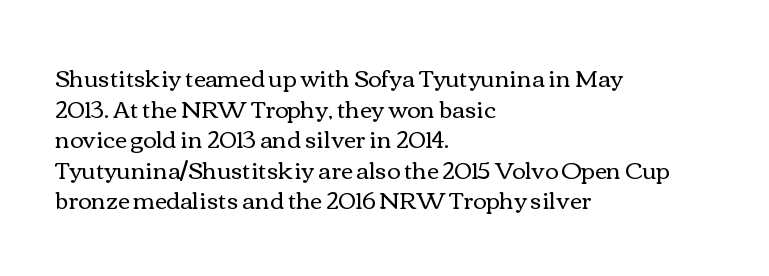
{"italic": "no", "bold": "no", "underline": "no", "align": "left", "line_spacing": "normal", "line_spacing_ratio": 1.33, "letter_spacing": "normal", "letter_spacing_em": 0.0, "glyph_px": 23}
